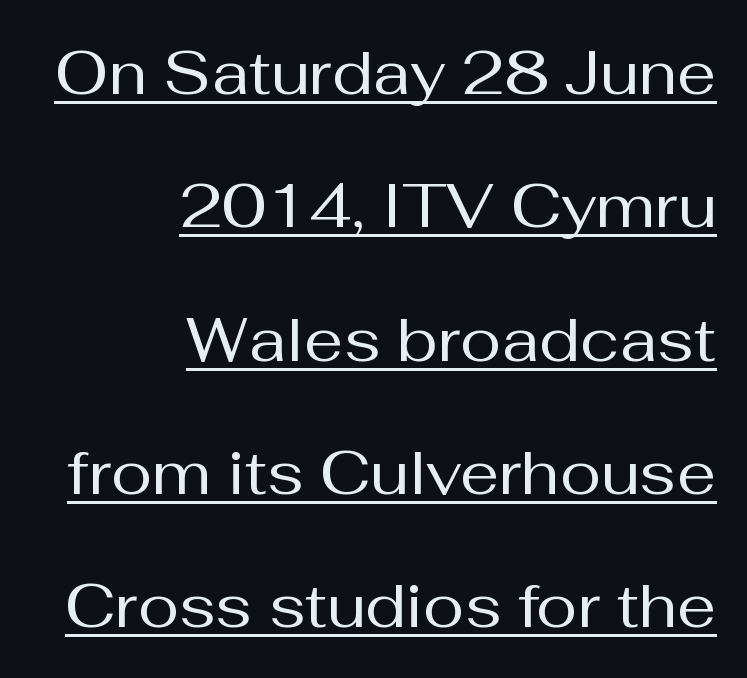
The image shows 62 px regular-weight sans-serif type, upright; set right-aligned, loose line spacing (2.15x), normal letter spacing, underlined; medium stroke contrast and a medium x-height.
